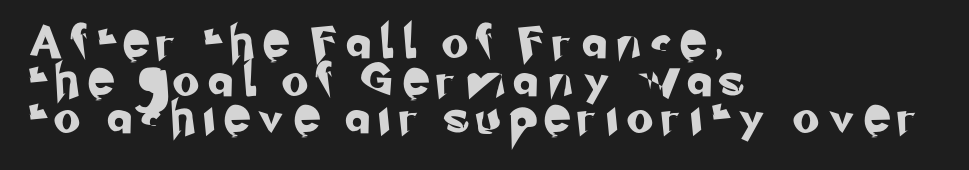
The image shows 33 px sans-serif type; set left-aligned, tight line spacing (1.14x), unusually wide letter spacing (+0.39 em), not underlined; low stroke contrast and a small x-height.
